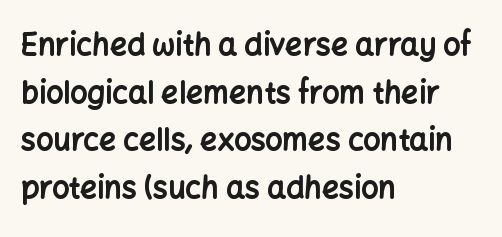
{"serif": "no", "italic": "no", "bold": "yes", "weight": "bold", "width": "normal", "stroke_contrast": "low", "x_height": "medium", "monospaced": "no", "underline": "no", "align": "left", "line_spacing": "normal", "line_spacing_ratio": 1.59, "letter_spacing": "normal", "letter_spacing_em": 0.0, "glyph_px": 30}
